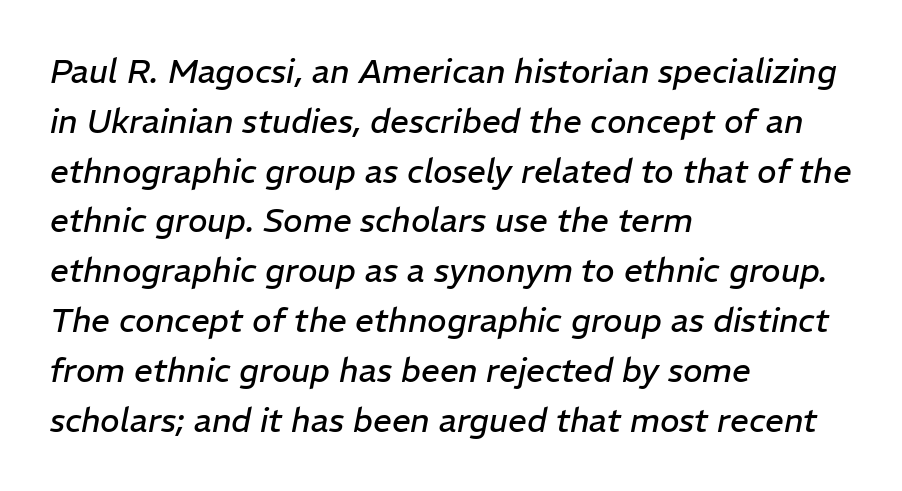
A normal amount of white space separates one row of letters from the next. The paragraph shown leans on its left margin. Slanted lettering throughout. A typesetter would call this proportional, since set widths differ per character. Each word holds together tightly as a unit, with standard inter-letter gaps. On a weight scale, this lands at 450 or below.
